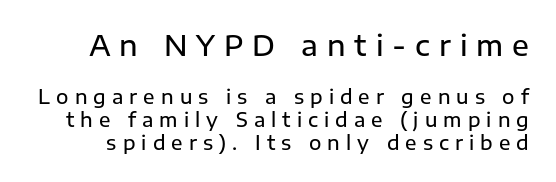
Designer's note — italics off, roman on. The initial chunk of copy outweighs the following chunk in type size. Think of a printed novel: that variable character pitch is what you see here. A sans-serif font was chosen for this passage.
